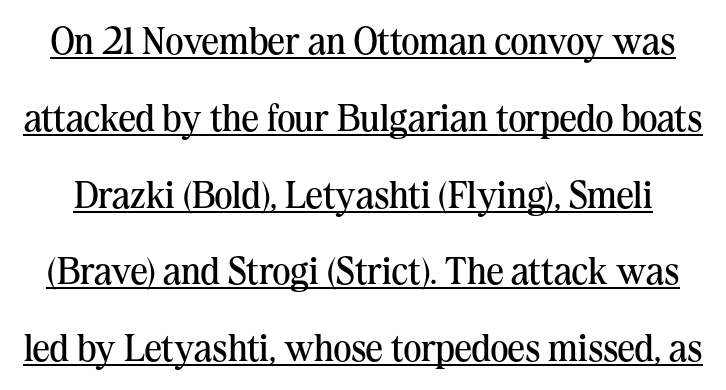
The image shows 38 px regular-weight serif type, upright; set loose line spacing (2.02x), normal letter spacing, underlined; medium stroke contrast and a medium x-height.
